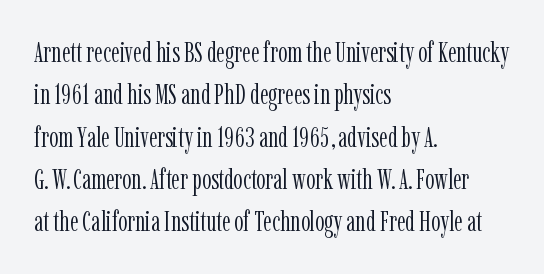
Q: Is the text bold? A: No.
Q: Is the text italic (slanted)? A: No, it is upright.
Q: Is the typeface a serif or a sans-serif typeface? A: Serif.
Q: Is the text underlined? A: No.
Q: How is the paragraph aligned? A: Left-aligned.
Q: Is the spacing between letters normal or unusually wide? A: Normal.
Q: Is the spacing between lines tight, normal or loose? A: Normal.
Q: Width (condensed, normal, or wide)? A: Condensed.
Q: Stroke contrast? A: Low.
Q: x-height? A: Medium.
Q: Monospaced? A: No.
